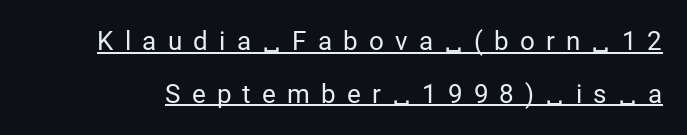
Does the leading feel generous? Absolutely, it's lavish. Tall strokes in this sample are plumb rather than angled. Counters stay open thanks to moderate or lighter strokes. The specimen includes a rule beneath the text block's lines. Substantial extra tracking has been applied to these lines.
